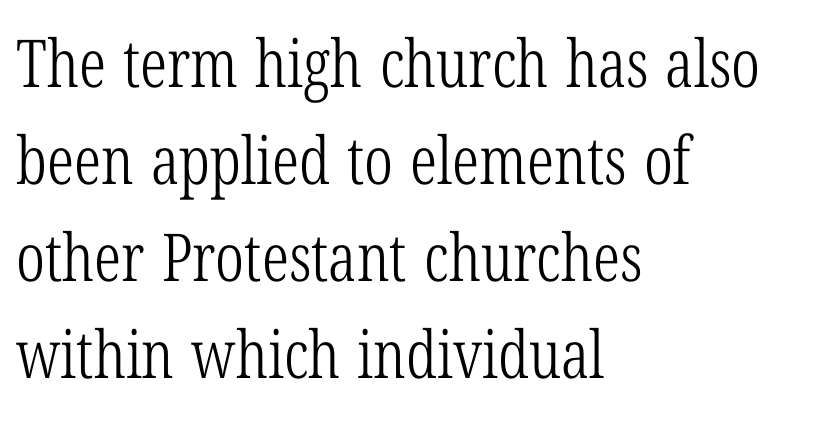
The image shows 66 px light, condensed serif type; set left-aligned, normal line spacing (1.47x), normal letter spacing, not underlined; low stroke contrast and a medium x-height.
